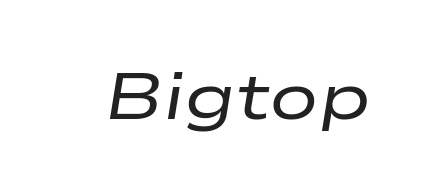
These lines were composed using italics. Think standard paragraph weight, or any step lighter than that. These lines are rendered in a variable-pitch font. Characters follow at the spacing the type designer built in. Check under the words: just untouched page.
